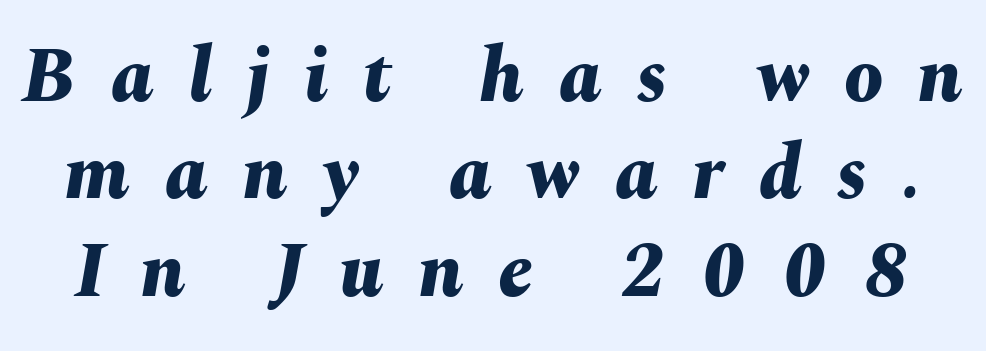
The letters advance in unequal steps, a hallmark of proportional type. The line texture is sparse and dotted thanks to wide tracking. I'd describe the lettering as bold — thick and assertive. Does the lettering tilt? It does — this is italic. Bare-footed words on every line.
